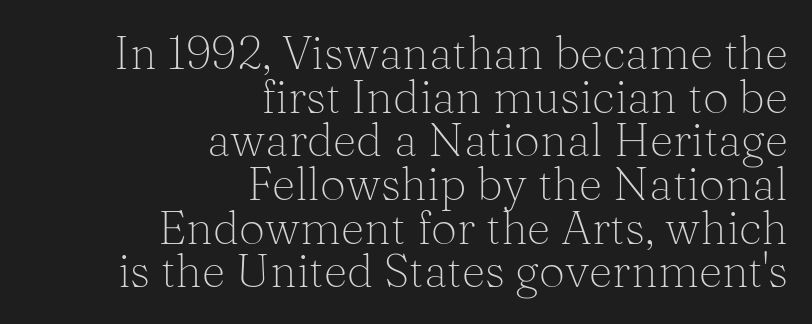
The image shows 46 px light serif type, upright; set right-aligned, tight line spacing (0.95x), normal letter spacing, not underlined; medium stroke contrast and a medium x-height.
